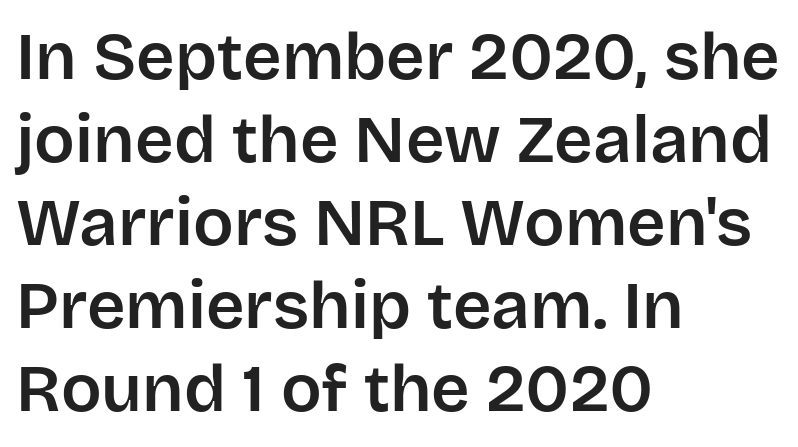
Unlike a traditional serif, this face leaves its strokes unadorned. Default kerning and tracking; the words read as compact shapes. Lines of text with bare space underneath. Every row of glyphs begins at an identical x-position on the left. You could not count columns in this text — the font is proportionally spaced.
